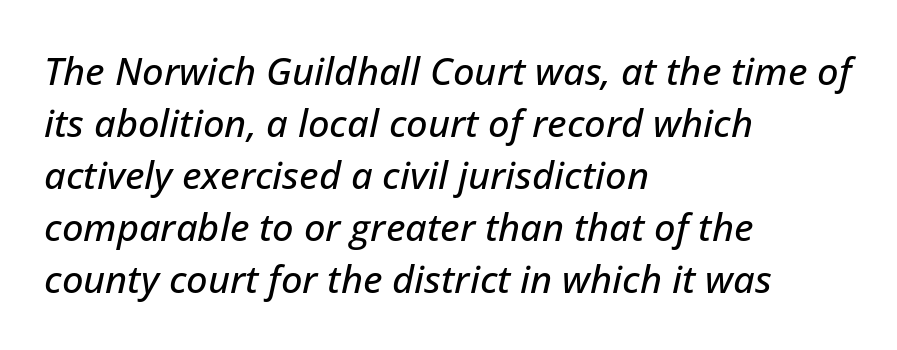
The image shows 38 px text type, italic (leaning right); set left-aligned, normal line spacing (1.37x), normal letter spacing, not underlined; low stroke contrast and a medium x-height.
